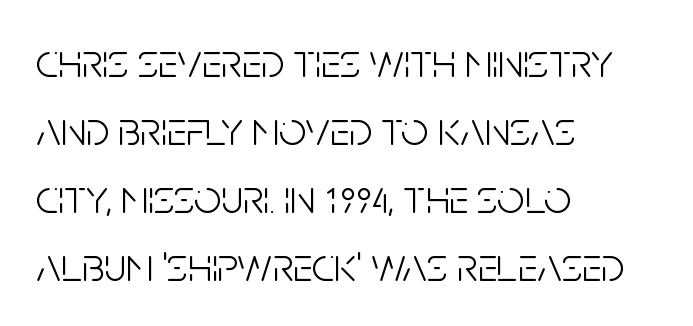
The image shows 48 px light, condensed sans-serif type, upright; set left-aligned, normal line spacing (1.42x), normal letter spacing, not underlined; low stroke contrast and a large x-height.
